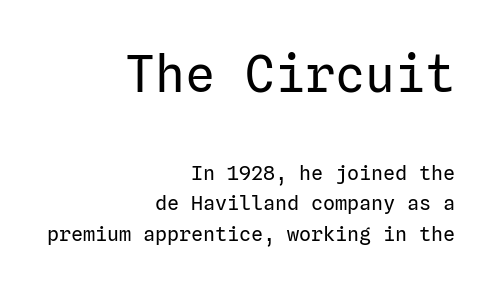
{"serif": "no", "italic": "no", "bold": "no", "weight": "regular", "width": "normal", "stroke_contrast": "low", "x_height": "medium", "underline": "no", "align": "right", "line_spacing": "normal", "line_spacing_ratio": 1.52, "letter_spacing": "normal", "letter_spacing_em": 0.0, "larger_block": "first", "size_ratio": 2.5, "glyph_px": 50}
